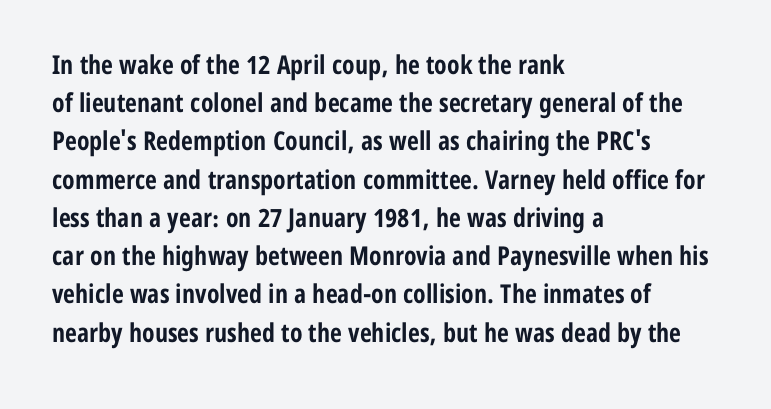
The image shows 26 px bold type, upright; set left-aligned, normal line spacing (1.47x), normal letter spacing, not underlined.
